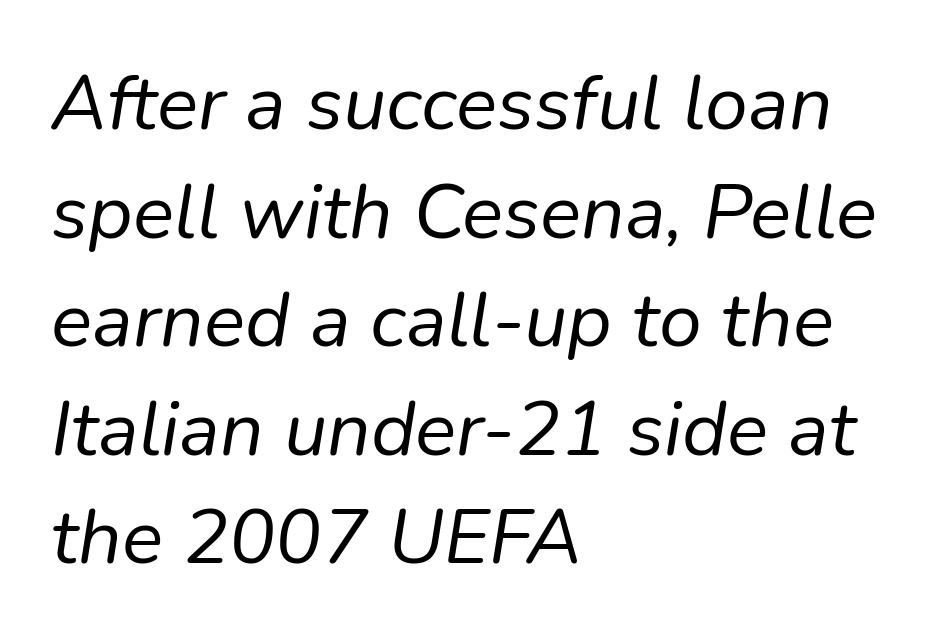
The image shows 77 px regular-weight type, italic (leaning right); set left-aligned, normal line spacing (1.41x), normal letter spacing, not underlined; low stroke contrast and a medium x-height.
